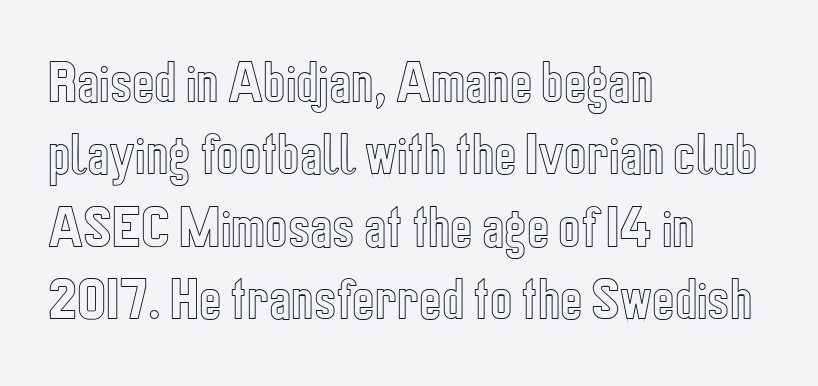
Q: Is the text italic (slanted)? A: No, it is upright.
Q: Is the text underlined? A: No.
Q: How is the paragraph aligned? A: Left-aligned.
Q: Is the spacing between letters normal or unusually wide? A: Normal.
Q: Is the spacing between lines tight, normal or loose? A: Normal.
Q: Width (condensed, normal, or wide)? A: Condensed.
Q: x-height? A: Medium.
Q: Monospaced? A: No.
